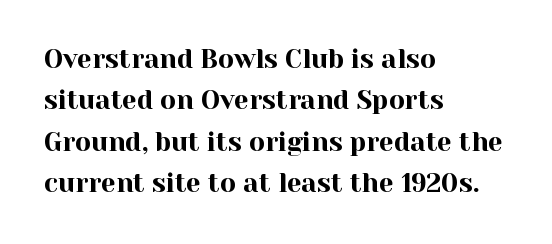
Honestly, there is no underline to notice here at all. Nothing unusual about the tracking: characters are spaced as the font intends. These lines stack with their left ends in a neat column. Posture: vertical. Normally led — the rows are evenly, conventionally spaced.
